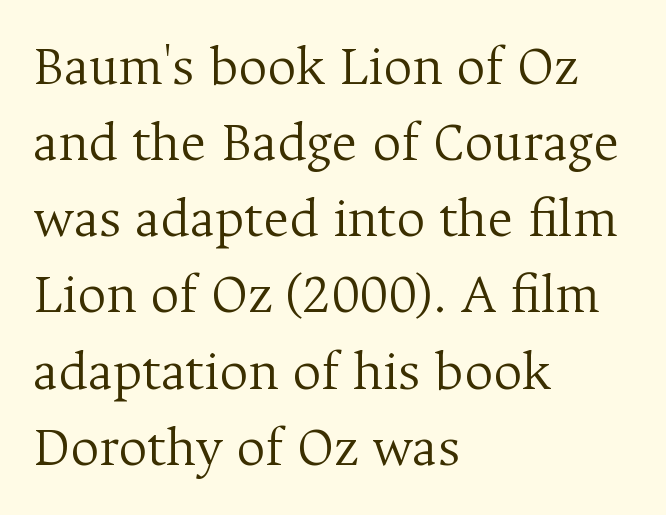
{"serif": "yes", "italic": "no", "bold": "no", "weight": "light", "width": "normal", "stroke_contrast": "medium", "x_height": "medium", "monospaced": "no", "underline": "no", "align": "left", "line_spacing": "normal", "line_spacing_ratio": 1.36, "letter_spacing": "normal", "letter_spacing_em": 0.0, "glyph_px": 56}
